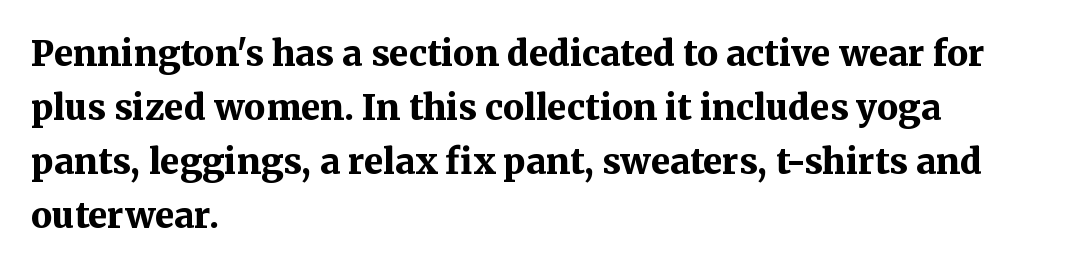
The image shows 35 px bold serif type, upright; set left-aligned, normal line spacing (1.54x), normal letter spacing, not underlined; medium stroke contrast and a medium x-height.
